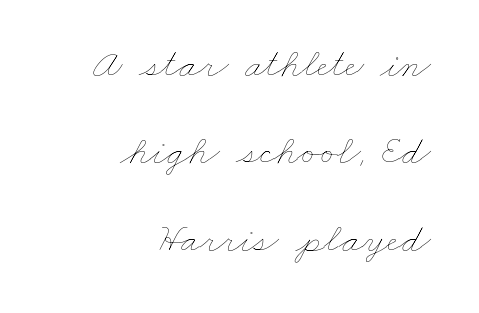
{"bold": "no", "weight": "thin", "width": "wide", "stroke_contrast": "low", "x_height": "small", "monospaced": "no", "underline": "no", "align": "right", "line_spacing": "loose", "line_spacing_ratio": 2.13, "letter_spacing": "normal", "letter_spacing_em": 0.0, "glyph_px": 41}
